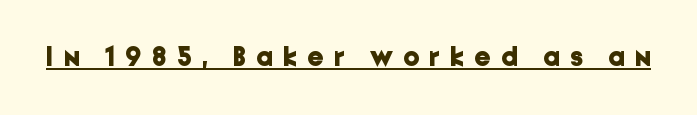
The image shows 28 px bold sans-serif type, upright; set unusually wide letter spacing (+0.37 em), underlined; low stroke contrast and a medium x-height.
